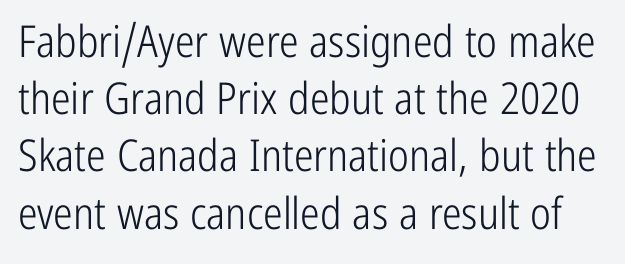
Q: Is the text bold? A: No.
Q: Is the text italic (slanted)? A: No, it is upright.
Q: Is the typeface a serif or a sans-serif typeface? A: Sans-serif.
Q: Is the text underlined? A: No.
Q: Is the spacing between letters normal or unusually wide? A: Normal.
Q: Is the spacing between lines tight, normal or loose? A: Normal.
Q: Width (condensed, normal, or wide)? A: Condensed.
Q: Stroke contrast? A: Low.
Q: x-height? A: Medium.
Q: Monospaced? A: No.
